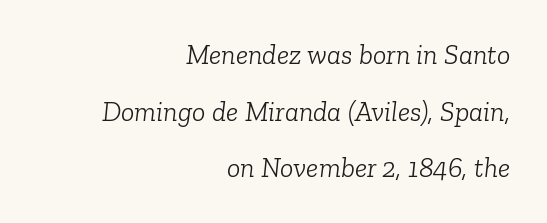
The image shows 28 px light serif type, italic (leaning right); set right-aligned, loose line spacing (2.02x), normal letter spacing, not underlined; low stroke contrast and a medium x-height.
